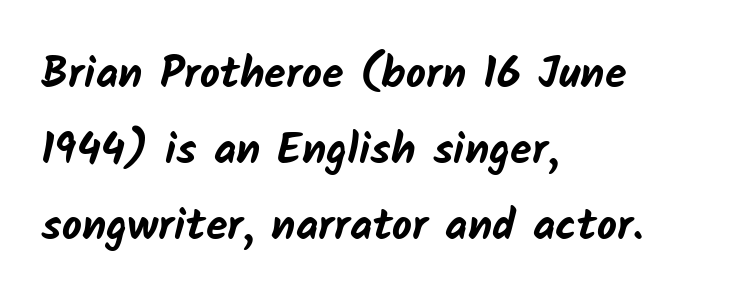
Honestly, the letter spacing is just normal — you wouldn't notice it. The glyphs in this specimen are sans serif. If you drew a ruler down the left edge, every line would touch it. Character widths vary here, with narrow letters taking less room than wide ones.
